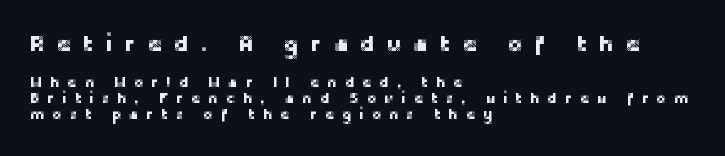
The image shows 23 px text type, upright; set left-aligned, tight line spacing (1.04x), unusually wide letter spacing (+0.49 em), not underlined; the first (top) block is 1.53x larger.
